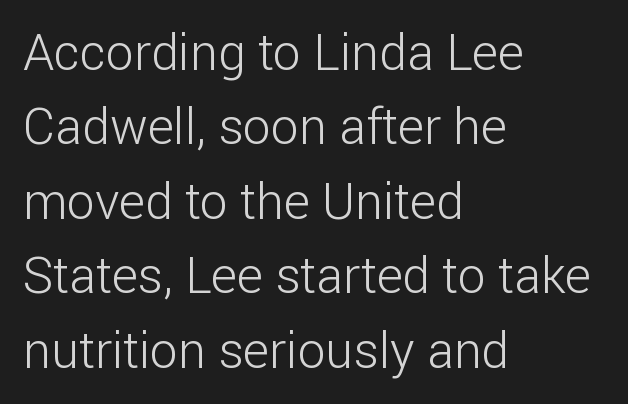
Vertical spacing — default. Quick note: underline off. Italic: no, the glyphs are upright roman. A light-to-regular cut is what we see here.
